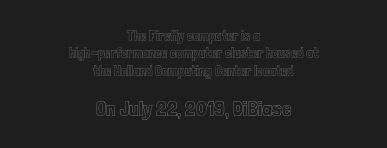
The lines in this sample share a center point and differ in where they start and stop. The second block has been scaled up relative to the first. In terms of posture, this sample is upright. Unmarked baselines from the first word to the last. In terms of letterspacing, this is plain default setting.
